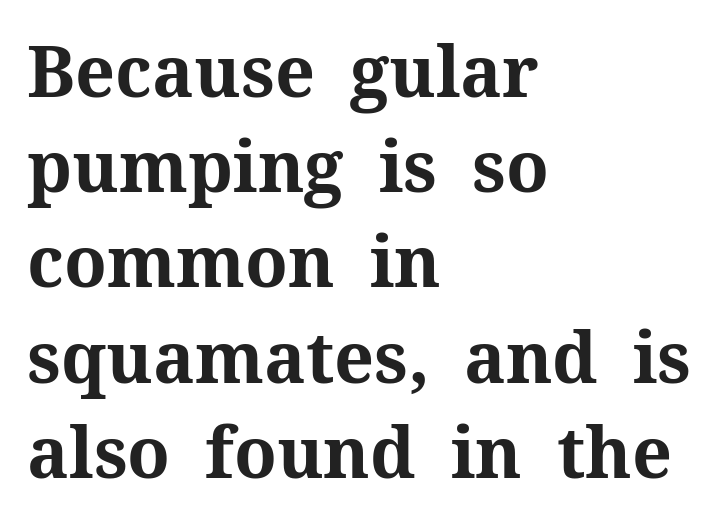
{"serif": "yes", "italic": "no", "bold": "yes", "weight": "bold", "width": "normal", "stroke_contrast": "medium", "x_height": "medium", "monospaced": "no", "underline": "no", "align": "left", "line_spacing": "normal", "line_spacing_ratio": 1.36, "letter_spacing": "normal", "letter_spacing_em": 0.0, "glyph_px": 70}
